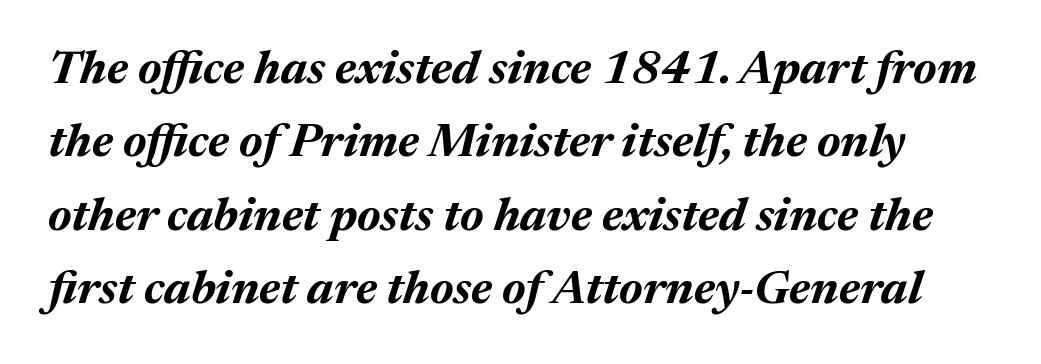
The image shows 47 px bold type, italic (leaning right); set normal line spacing (1.56x), normal letter spacing, not underlined; medium stroke contrast and a medium x-height.
